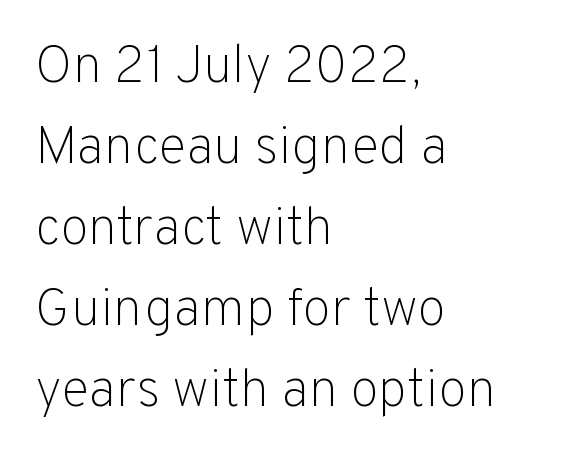
Is the stroke heavy? The answer is a plain regular-or-lighter. Vertical spacing — default. Between one letter and the next there's only the usual sliver of space. A typesetter would label this face a sans.
